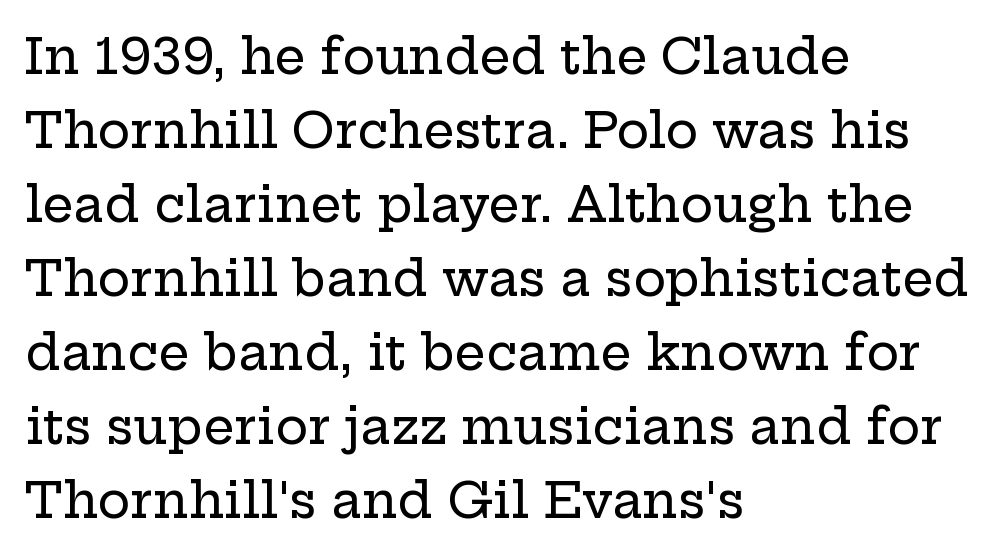
The line-height multiplier appears to be the usual default. Looks like regular typesetting: each glyph gets only the width it needs. Underline: absent. A typesetter would call this zero additional tracking.
